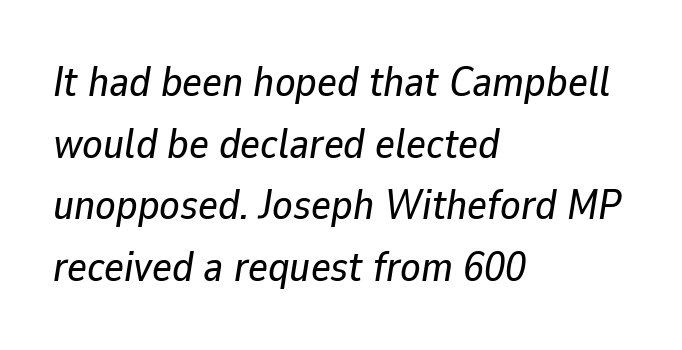
The image shows 42 px text type, italic (leaning right); set left-aligned, normal line spacing (1.47x), normal letter spacing, not underlined; low stroke contrast and a medium x-height.
